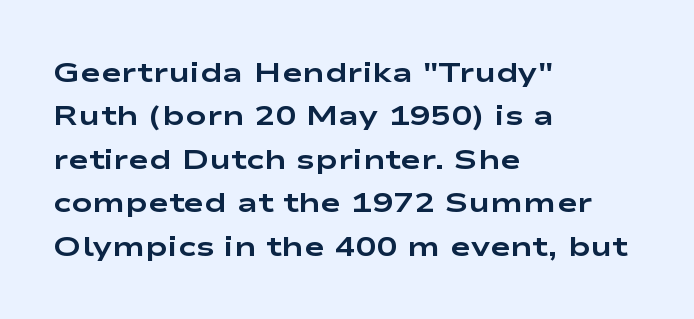
The image shows 28 px bold, wide sans-serif type, upright; set left-aligned, normal line spacing (1.55x), normal letter spacing, not underlined; low stroke contrast and a medium x-height.
